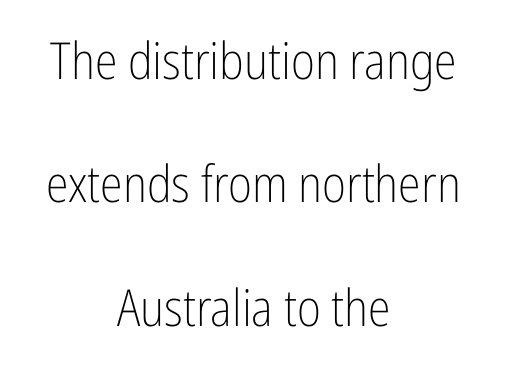
Q: Is the text bold? A: No.
Q: Is the text italic (slanted)? A: No, it is upright.
Q: Is the typeface a serif or a sans-serif typeface? A: Sans-serif.
Q: Is the text underlined? A: No.
Q: How is the paragraph aligned? A: Centered.
Q: Is the spacing between letters normal or unusually wide? A: Normal.
Q: Is the spacing between lines tight, normal or loose? A: Loose.
Q: Width (condensed, normal, or wide)? A: Condensed.
Q: Stroke contrast? A: Low.
Q: x-height? A: Medium.
Q: Monospaced? A: No.
